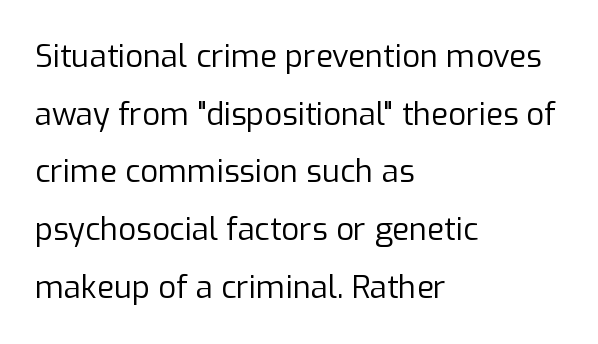
The image shows 31 px regular-weight sans-serif type, upright; set left-aligned, line spacing 1.86x, normal letter spacing, not underlined; low stroke contrast and a medium x-height.
